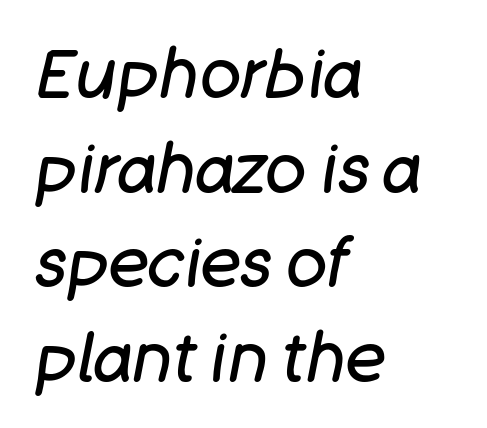
Q: Is the text bold? A: No.
Q: Is the text italic (slanted)? A: Yes, it leans right by about 11 degrees.
Q: Is the text underlined? A: No.
Q: How is the paragraph aligned? A: Left-aligned.
Q: Is the spacing between letters normal or unusually wide? A: Normal.
Q: Is the spacing between lines tight, normal or loose? A: Normal.
Q: Width (condensed, normal, or wide)? A: Normal.
Q: Stroke contrast? A: Low.
Q: x-height? A: Large.
Q: Monospaced? A: No.
